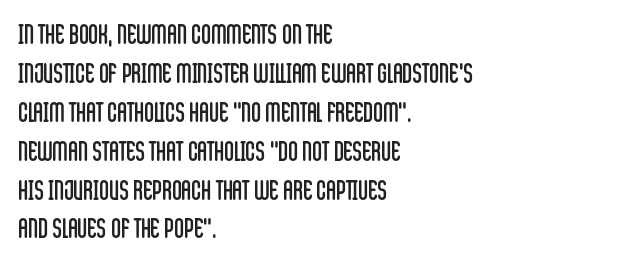
{"italic": "no", "bold": "no", "underline": "no", "align": "left", "line_spacing": "normal", "line_spacing_ratio": 1.44, "letter_spacing": "normal", "letter_spacing_em": 0.0, "glyph_px": 27}
